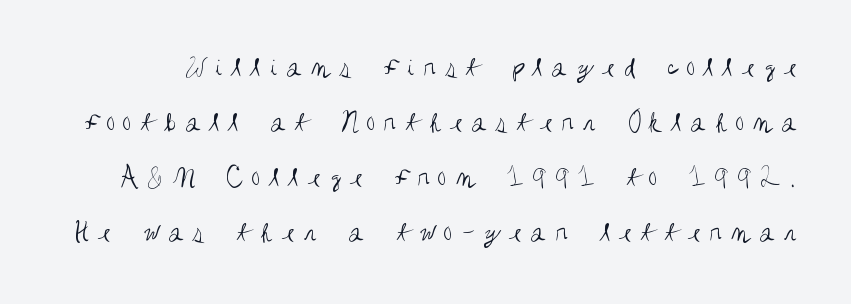
Q: Is the text bold? A: No.
Q: Is the typeface a serif or a sans-serif typeface? A: Sans-serif.
Q: Is the text underlined? A: No.
Q: Is the spacing between letters normal or unusually wide? A: Unusually wide.
Q: Is the spacing between lines tight, normal or loose? A: Loose.
Q: Width (condensed, normal, or wide)? A: Condensed.
Q: Stroke contrast? A: Medium.
Q: x-height? A: Large.
Q: Monospaced? A: No.
